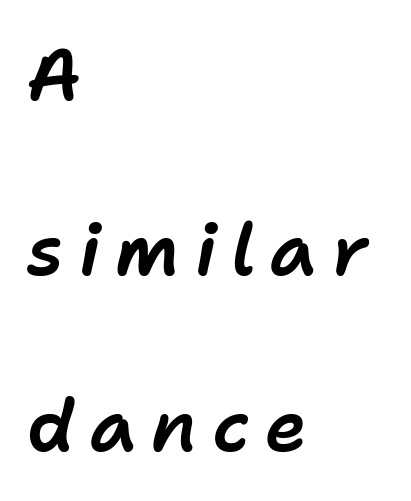
The image shows 71 px text type, italic (leaning right); set left-aligned, loose line spacing (2.47x), unusually wide letter spacing (+0.21 em), not underlined; low stroke contrast and a medium x-height.
